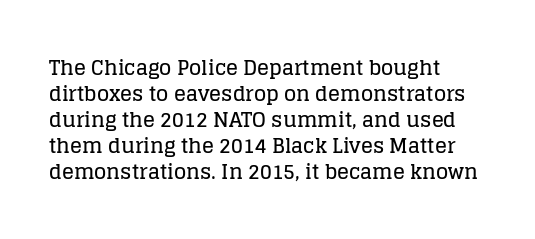
The image shows 20 px text type, upright; set left-aligned, normal line spacing (1.3x), normal letter spacing, not underlined.
